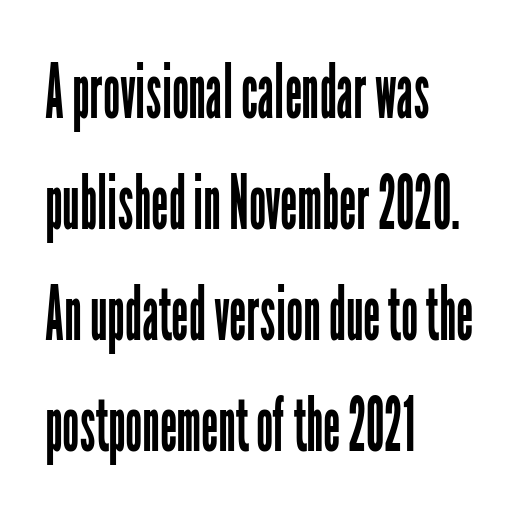
{"serif": "no", "italic": "no", "bold": "no", "weight": "regular", "width": "condensed", "stroke_contrast": "low", "x_height": "medium", "monospaced": "no", "underline": "no", "align": "left", "line_spacing": "normal", "line_spacing_ratio": 1.48, "letter_spacing": "normal", "letter_spacing_em": 0.0, "glyph_px": 75}
